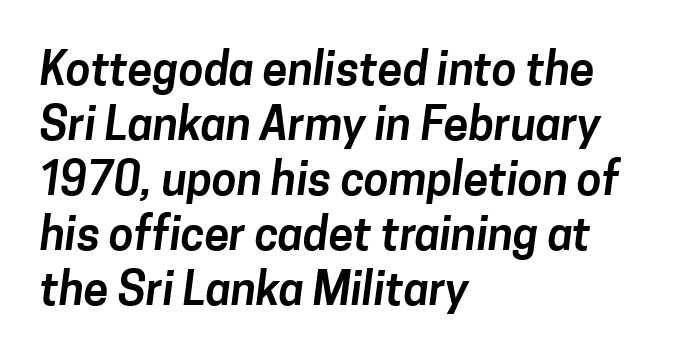
Does the type have serifs? No, each stem ends abruptly. The face used here is proportionally spaced, like ordinary book or web type. Characters follow at the spacing the type designer built in. The lines in this sample share a left origin and differ only in where they stop. Unmarked baselines from the first word to the last.
